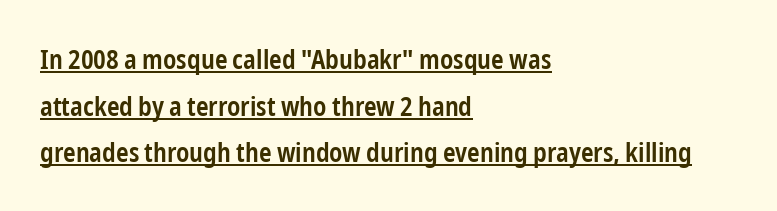
{"italic": "no", "bold": "semi", "underline": "yes", "align": "left", "line_spacing_ratio": 1.73, "letter_spacing": "normal", "letter_spacing_em": 0.0, "glyph_px": 27}
